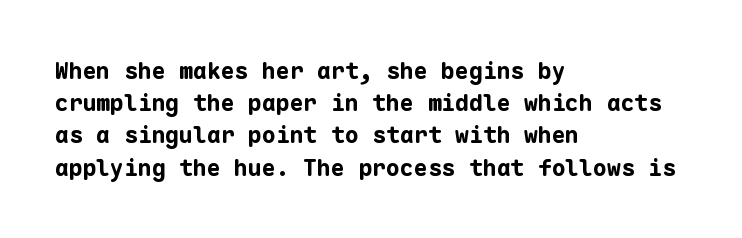
The image shows 23 px bold type, upright; set left-aligned, normal line spacing (1.4x), normal letter spacing, not underlined.
